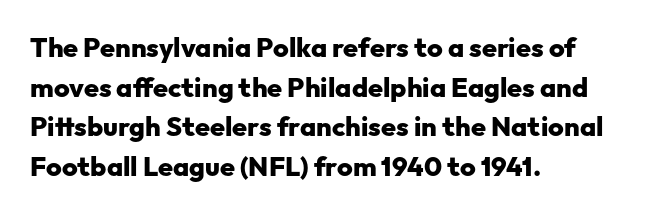
{"italic": "no", "bold": "yes", "underline": "no", "align": "left", "line_spacing": "normal", "line_spacing_ratio": 1.47, "letter_spacing": "normal", "letter_spacing_em": 0.0, "glyph_px": 27}
